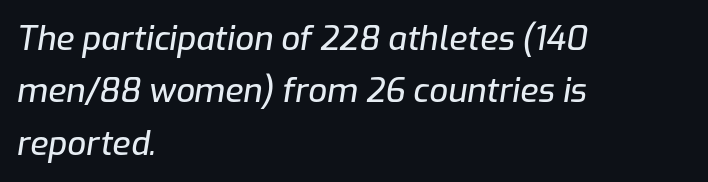
A normal amount of white space separates one row of letters from the next. The typesetter chose a ragged-right arrangement here. The passage shown leans; its letterforms are oblique. Anything drawn beneath the words? Only blank space. Nothing unusual about the tracking: characters are spaced as the font intends.
